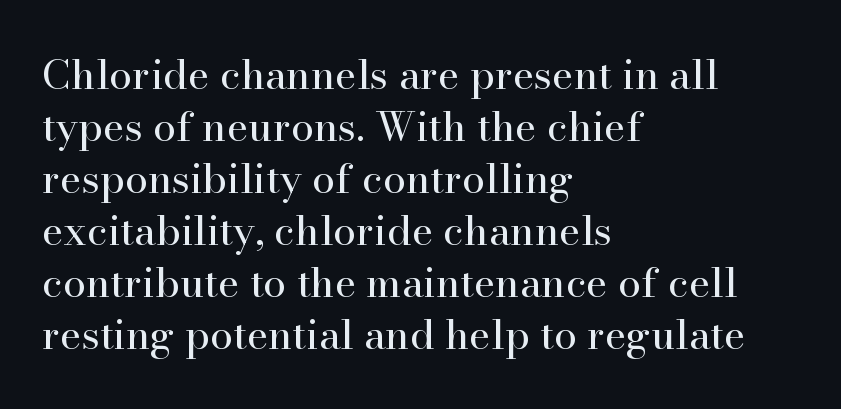
Q: Is the text bold? A: No.
Q: Is the text italic (slanted)? A: No, it is upright.
Q: Is the typeface a serif or a sans-serif typeface? A: Serif.
Q: Is the text underlined? A: No.
Q: How is the paragraph aligned? A: Left-aligned.
Q: Is the spacing between letters normal or unusually wide? A: Normal.
Q: Is the spacing between lines tight, normal or loose? A: Normal.
Q: Width (condensed, normal, or wide)? A: Normal.
Q: Stroke contrast? A: High.
Q: x-height? A: Small.
Q: Monospaced? A: No.
